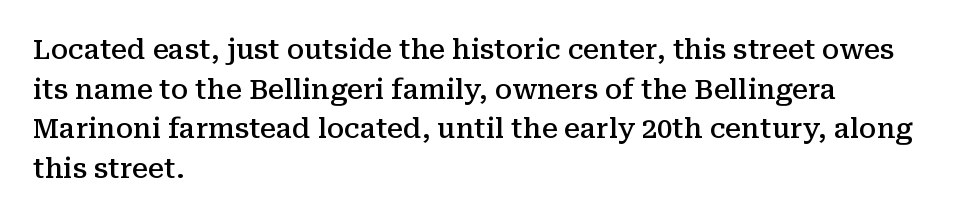
{"italic": "no", "bold": "semi", "underline": "no", "align": "left", "line_spacing": "normal", "line_spacing_ratio": 1.47, "letter_spacing": "normal", "letter_spacing_em": 0.0, "glyph_px": 27}
